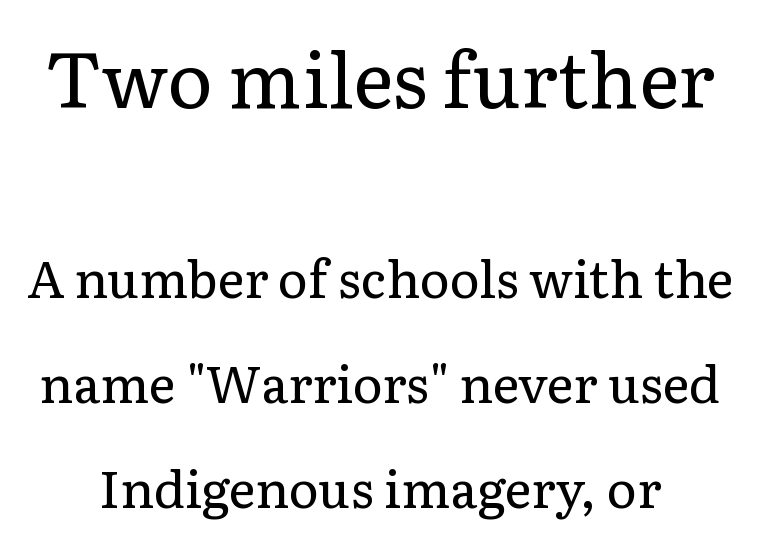
Q: Is the text bold? A: No.
Q: Is the text italic (slanted)? A: No, it is upright.
Q: Is the typeface a serif or a sans-serif typeface? A: Serif.
Q: Is the text underlined? A: No.
Q: Is the spacing between letters normal or unusually wide? A: Normal.
Q: Is the spacing between lines tight, normal or loose? A: Loose.
Q: Which block of text is set in a larger size, the first (top) or the second (bottom)? A: The first (top) one.
Q: Width (condensed, normal, or wide)? A: Normal.
Q: Stroke contrast? A: Low.
Q: x-height? A: Medium.
Q: Monospaced? A: No.
